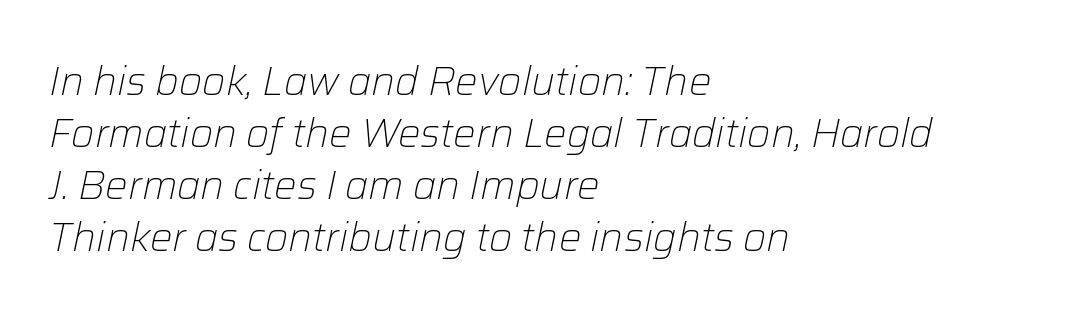
The image shows 40 px light type, italic (leaning right); set left-aligned, normal line spacing (1.3x), normal letter spacing, not underlined; low stroke contrast and a medium x-height.
